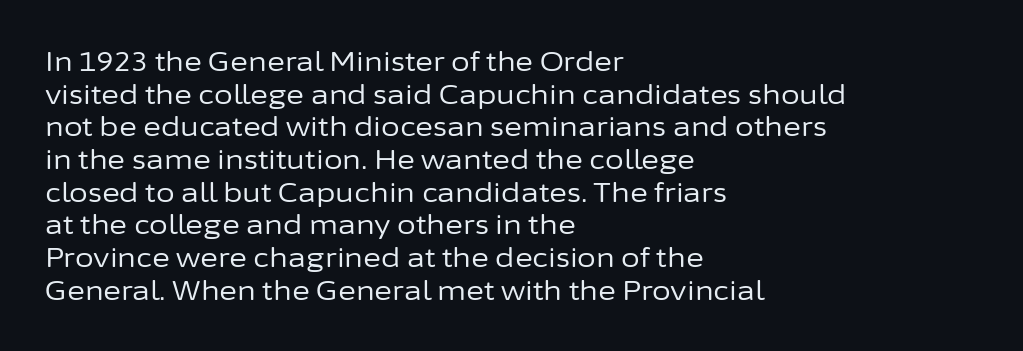
Q: Is the text bold? A: No.
Q: Is the text italic (slanted)? A: No, it is upright.
Q: Is the text underlined? A: No.
Q: How is the paragraph aligned? A: Left-aligned.
Q: Is the spacing between letters normal or unusually wide? A: Normal.
